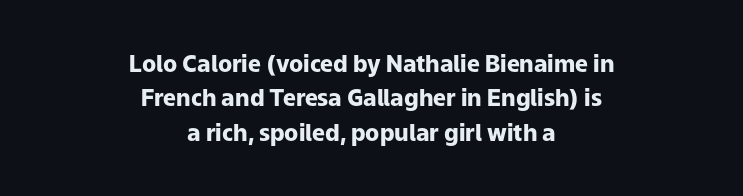
The image shows 23 px bold type, upright; set centered, normal line spacing (1.49x), normal letter spacing, not underlined.
